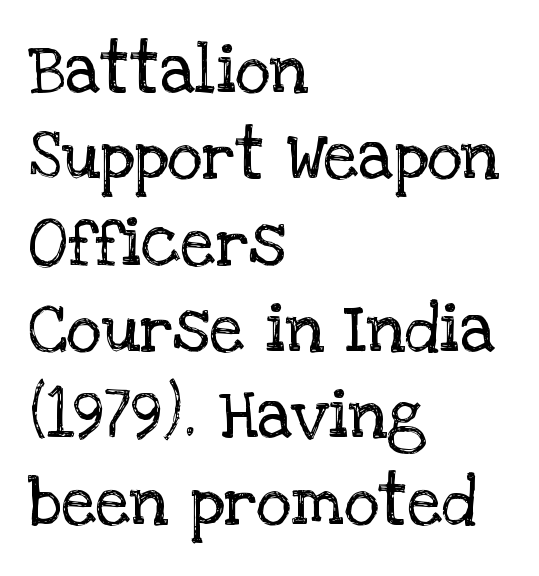
The letters stand upright; this is a roman face. Are there feet on the stems? There are — it's a serif. Successive baselines arrive at the customary interval. Proportional: the letters do not fall into vertical columns. Which margin do the lines hug? The left one — the right edge is uneven.
